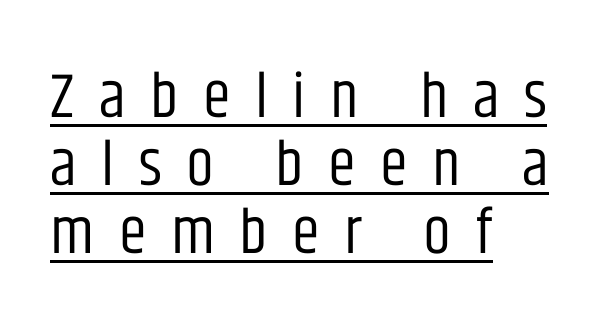
Q: Is the text bold? A: No.
Q: Is the text italic (slanted)? A: No, it is upright.
Q: Is the typeface a serif or a sans-serif typeface? A: Sans-serif.
Q: Is the text underlined? A: Yes.
Q: How is the paragraph aligned? A: Left-aligned.
Q: Is the spacing between letters normal or unusually wide? A: Unusually wide.
Q: Is the spacing between lines tight, normal or loose? A: Tight.
Q: Width (condensed, normal, or wide)? A: Condensed.
Q: Stroke contrast? A: Low.
Q: x-height? A: Large.
Q: Monospaced? A: No.
